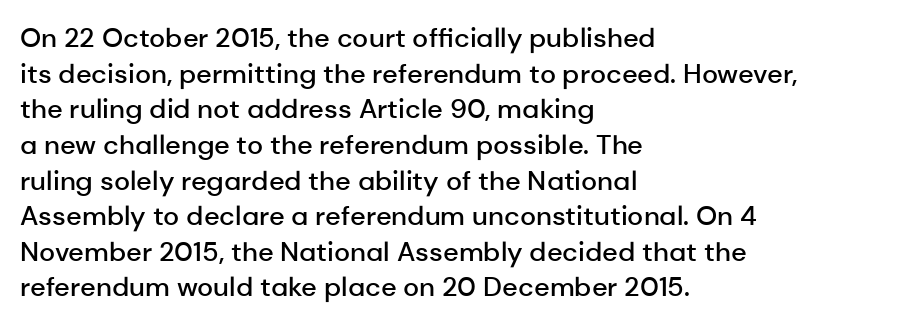
The image shows 27 px text type, upright; set left-aligned, normal line spacing (1.32x), normal letter spacing, not underlined.
